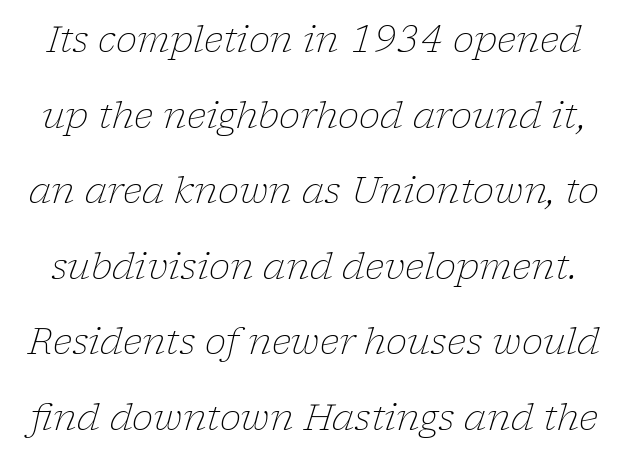
Classification — serif. Is this a fixed-width face? No — the glyphs have proportional, varying widths. Underlining? Definitely not there. Is the stroke heavy? The answer is a plain regular-or-lighter.
